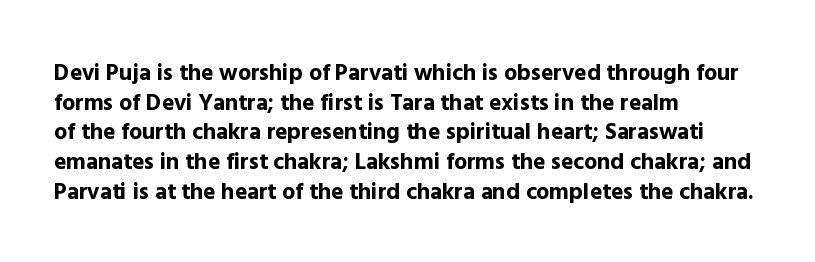
Q: Is the text bold? A: Yes.
Q: Is the text italic (slanted)? A: No, it is upright.
Q: Is the text underlined? A: No.
Q: How is the paragraph aligned? A: Left-aligned.
Q: Is the spacing between letters normal or unusually wide? A: Normal.
Q: Is the spacing between lines tight, normal or loose? A: Normal.
